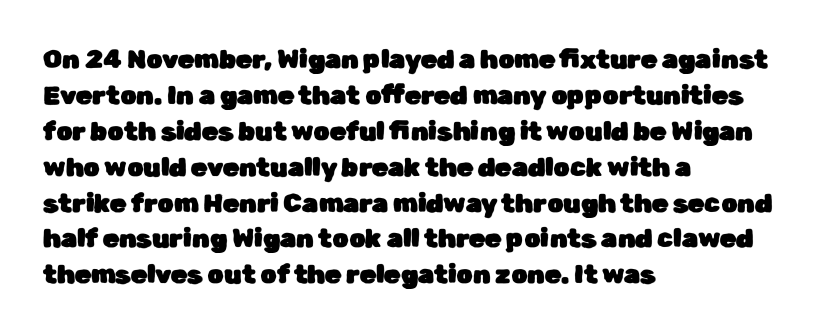
This is roman type, the default non-slanted kind. Standard letterfit; no display-style spreading of the glyphs. Evenly set lines give the paragraph a standard silhouette. The specimen omits any rule beneath the text block's lines. The paragraph shown leans on its left margin.
